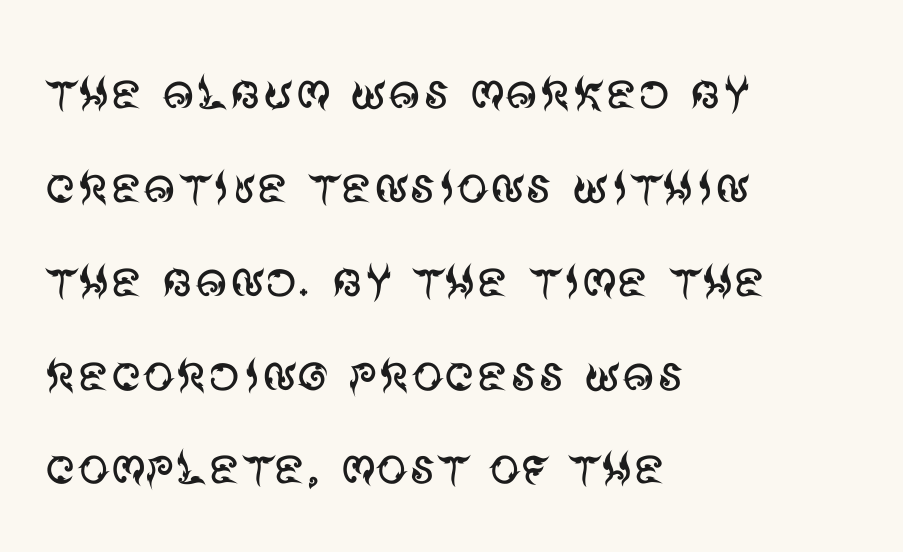
{"serif": "no", "italic": "no", "bold": "no", "weight": "regular", "width": "normal", "stroke_contrast": "medium", "x_height": "large", "monospaced": "no", "underline": "no", "align": "left", "line_spacing": "normal", "line_spacing_ratio": 1.49, "letter_spacing": "normal", "letter_spacing_em": 0.0, "glyph_px": 63}
